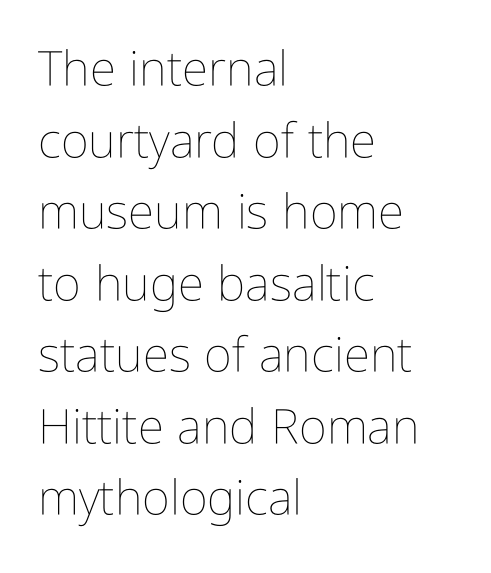
{"italic": "no", "bold": "no", "weight": "thin", "width": "condensed", "stroke_contrast": "low", "x_height": "medium", "monospaced": "no", "underline": "no", "align": "left", "line_spacing": "normal", "line_spacing_ratio": 1.49, "letter_spacing": "normal", "letter_spacing_em": 0.0, "glyph_px": 48}
